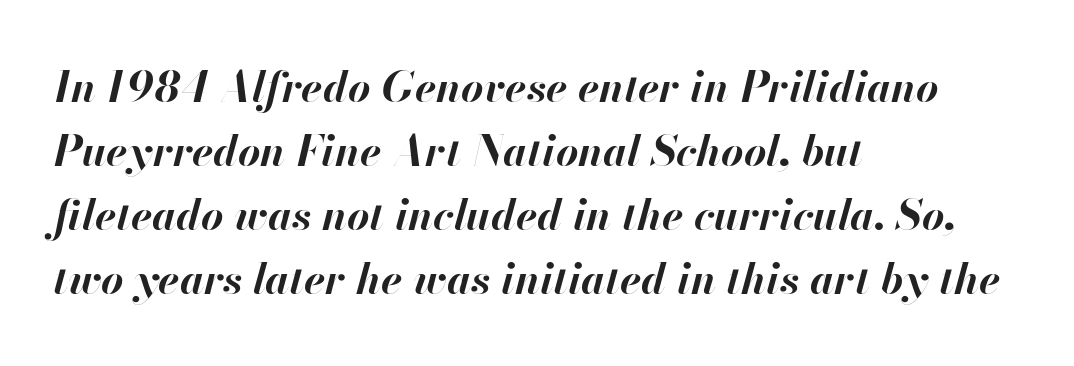
Compared with a centered layout, this one pins lines to the left instead. Heavy-handed strokes throughout: this text is bold. Clear beneath every line of the passage. Notice how the stems are inclined rather than vertical — that's the hallmark of italics.
